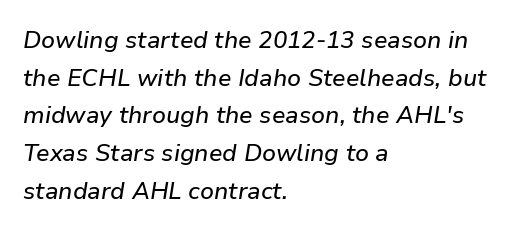
Q: Is the text italic (slanted)? A: Yes, it leans right by about 9 degrees.
Q: Is the text underlined? A: No.
Q: How is the paragraph aligned? A: Left-aligned.
Q: Is the spacing between letters normal or unusually wide? A: Normal.
Q: Is the spacing between lines tight, normal or loose? A: Normal.
